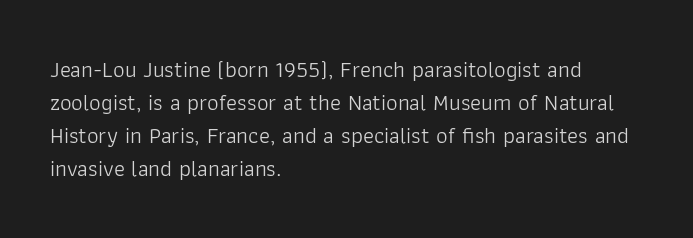
The image shows 23 px text type, upright; set left-aligned, normal line spacing (1.44x), normal letter spacing, not underlined.
